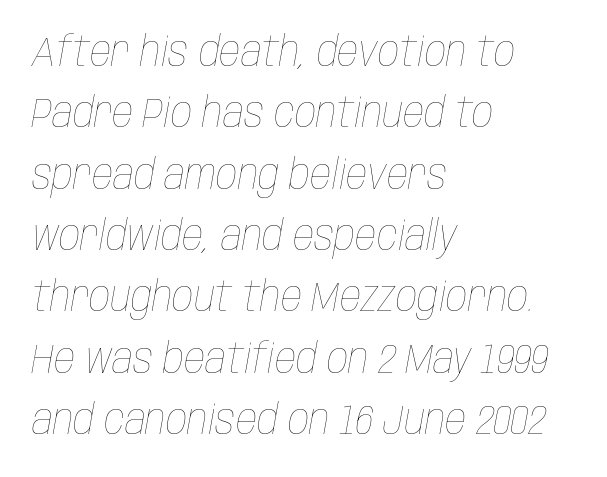
The text carries the slant typical of an italic or oblique font. Leading matches the norm, producing a regular column. These lines are rendered in a variable-pitch font. The passage shown is not bold in any degree. Every row of glyphs begins at an identical x-position on the left.
